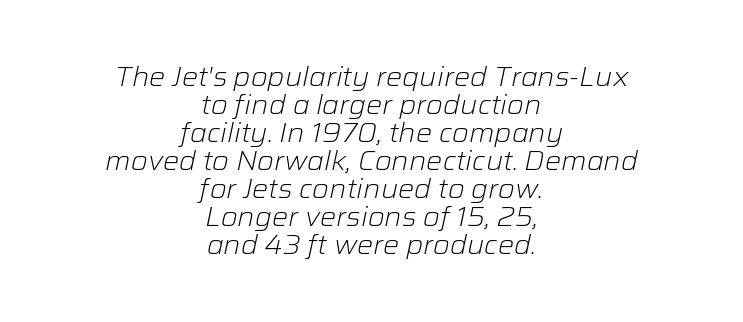
Plain, unruled lines of type. The lines are packed closely together with very little leading. The typesetting does not lean heavy: it is not bold. The paragraph shown floats in the horizontal middle.
